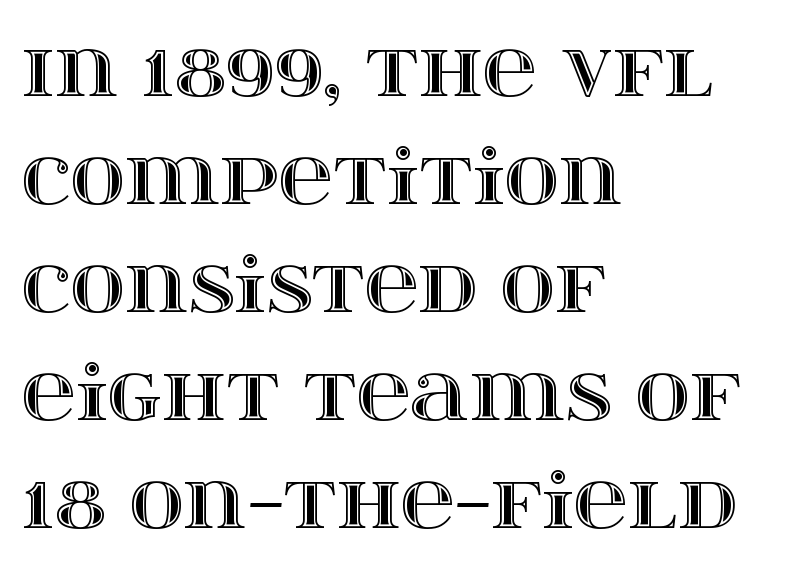
The image shows 75 px wide type, upright; set left-aligned, normal line spacing (1.44x), normal letter spacing, not underlined; a large x-height.
